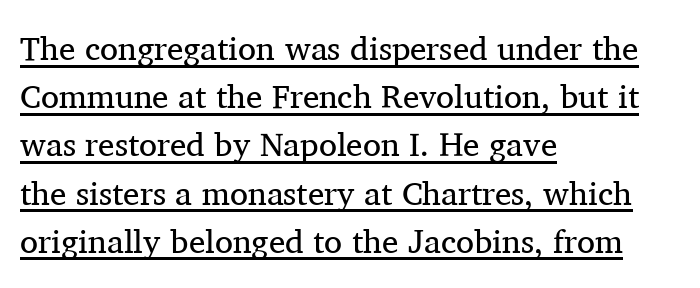
Q: Is the text bold? A: No.
Q: Is the text italic (slanted)? A: No, it is upright.
Q: Is the typeface a serif or a sans-serif typeface? A: Serif.
Q: Is the text underlined? A: Yes.
Q: How is the paragraph aligned? A: Left-aligned.
Q: Is the spacing between letters normal or unusually wide? A: Normal.
Q: Is the spacing between lines tight, normal or loose? A: Normal.
Q: Width (condensed, normal, or wide)? A: Normal.
Q: Stroke contrast? A: Medium.
Q: x-height? A: Medium.
Q: Monospaced? A: No.
